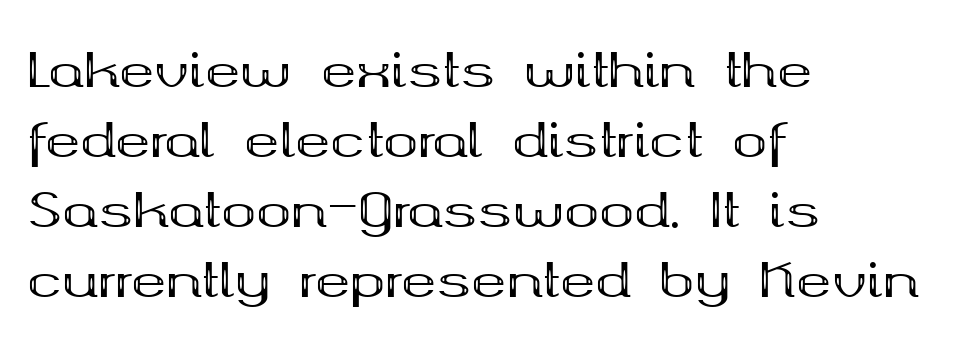
Q: Is the text bold? A: Yes.
Q: Is the text italic (slanted)? A: No, it is upright.
Q: Is the typeface a serif or a sans-serif typeface? A: Serif.
Q: Is the text underlined? A: No.
Q: How is the paragraph aligned? A: Left-aligned.
Q: Is the spacing between letters normal or unusually wide? A: Normal.
Q: Is the spacing between lines tight, normal or loose? A: Normal.
Q: Width (condensed, normal, or wide)? A: Wide.
Q: Stroke contrast? A: Medium.
Q: x-height? A: Medium.
Q: Monospaced? A: No.
